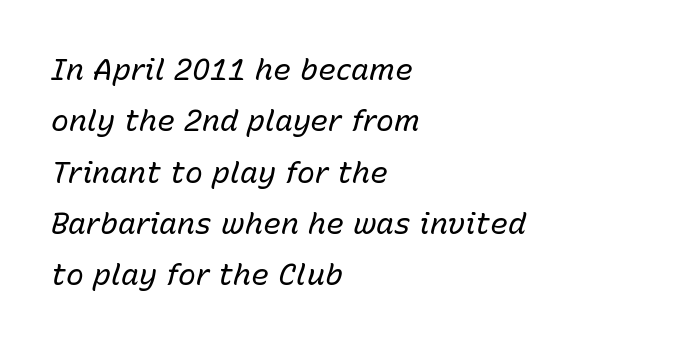
Stroke mass is kept to a normal reading level or below. The paragraph shown leans on its left margin. Look at the tracking — it's just the regular setting, nothing added. Words float on clear page, feet unadorned. The whole block is typeset with a tilt. Each letter keeps its own natural width here, so spacing adapts to shape.
